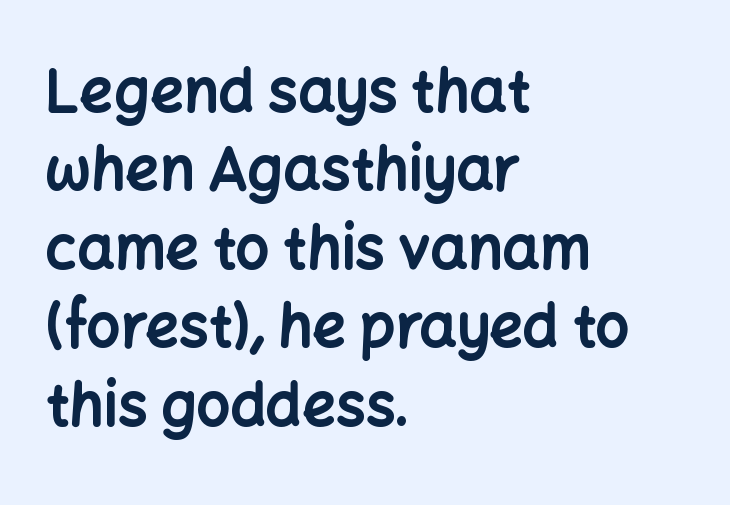
{"serif": "no", "italic": "no", "bold": "yes", "weight": "bold", "width": "normal", "stroke_contrast": "low", "x_height": "medium", "monospaced": "no", "underline": "no", "align": "left", "line_spacing": "normal", "line_spacing_ratio": 1.33, "letter_spacing": "normal", "letter_spacing_em": 0.0, "glyph_px": 59}
